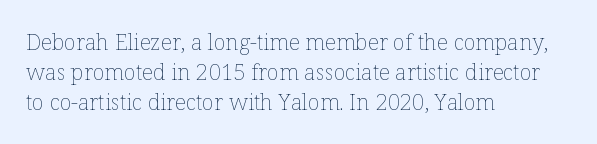
The image shows 22 px text type, upright; set left-aligned, normal line spacing (1.37x), normal letter spacing, not underlined.
